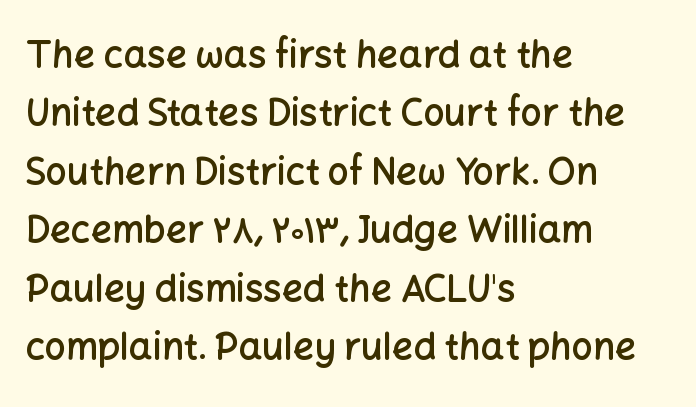
Q: Is the text bold? A: Semi-bold.
Q: Is the text italic (slanted)? A: No, it is upright.
Q: Is the typeface a serif or a sans-serif typeface? A: Sans-serif.
Q: Is the text underlined? A: No.
Q: How is the paragraph aligned? A: Left-aligned.
Q: Is the spacing between letters normal or unusually wide? A: Normal.
Q: Is the spacing between lines tight, normal or loose? A: Normal.
Q: Width (condensed, normal, or wide)? A: Normal.
Q: Stroke contrast? A: Low.
Q: x-height? A: Medium.
Q: Monospaced? A: No.
